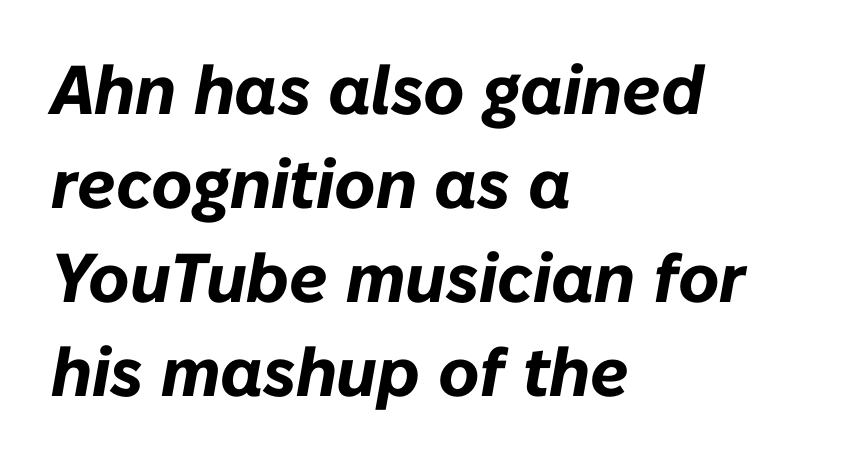
The image shows 69 px bold type, italic (leaning right); set left-aligned, normal line spacing (1.36x), normal letter spacing, not underlined; low stroke contrast and a medium x-height.
